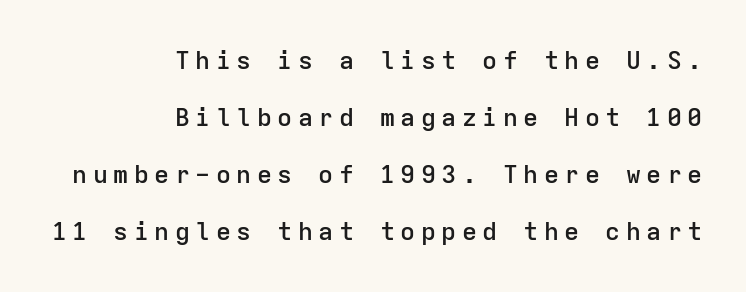
The image shows 25 px text type, upright; set right-aligned, loose line spacing (2.28x), unusually wide letter spacing (+0.22 em), not underlined.
